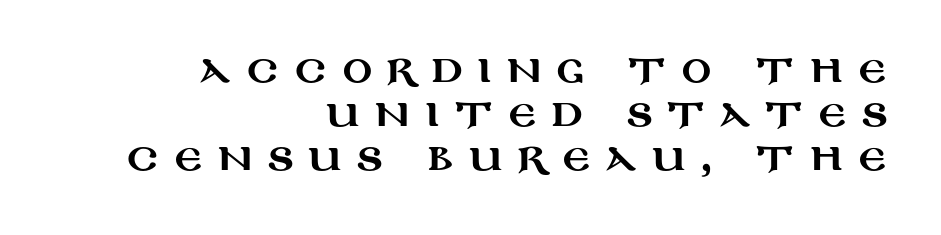
Think of a printed novel: that variable character pitch is what you see here. A roman cut, with each character standing at attention. The text block is weighted toward the right margin, trailing off unevenly leftward. The letters carry no serifs — their stems end cleanly without finishing strokes. Unmarked baselines from the first word to the last.
